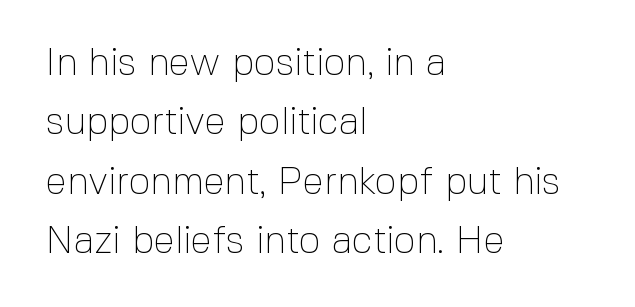
{"serif": "no", "italic": "no", "bold": "no", "weight": "thin", "width": "normal", "x_height": "medium", "monospaced": "no", "underline": "no", "align": "left", "line_spacing": "normal", "line_spacing_ratio": 1.56, "letter_spacing": "normal", "letter_spacing_em": 0.0, "glyph_px": 38}
